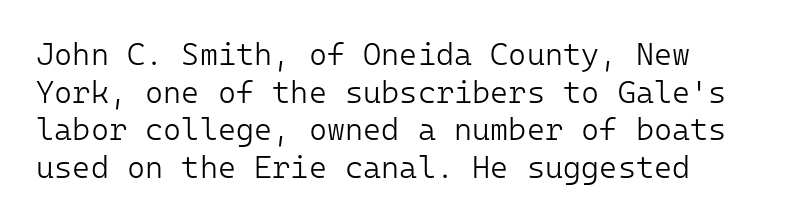
Q: Is the text bold? A: No.
Q: Is the text italic (slanted)? A: No, it is upright.
Q: Is the typeface a serif or a sans-serif typeface? A: Sans-serif.
Q: Is the text underlined? A: No.
Q: How is the paragraph aligned? A: Left-aligned.
Q: Is the spacing between letters normal or unusually wide? A: Normal.
Q: Width (condensed, normal, or wide)? A: Normal.
Q: Stroke contrast? A: Low.
Q: x-height? A: Medium.
Q: Monospaced? A: Yes.
